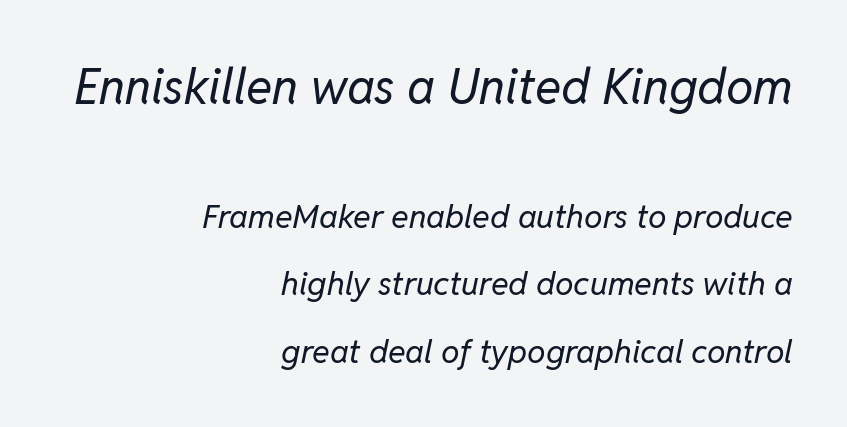
{"italic": "yes", "lean": "right", "slant_degrees": 11, "bold": "no", "weight": "regular", "width": "normal", "stroke_contrast": "low", "x_height": "medium", "monospaced": "no", "underline": "no", "align": "right", "line_spacing": "loose", "line_spacing_ratio": 2.05, "letter_spacing": "normal", "letter_spacing_em": 0.0, "larger_block": "first", "size_ratio": 1.48, "glyph_px": 49}
